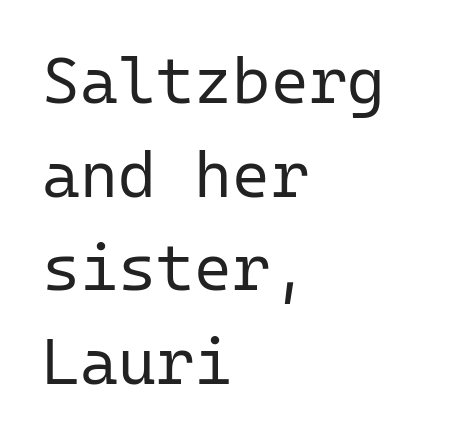
{"serif": "no", "italic": "no", "bold": "no", "weight": "regular", "width": "normal", "stroke_contrast": "low", "x_height": "medium", "monospaced": "yes", "underline": "no", "align": "left", "line_spacing": "normal", "line_spacing_ratio": 1.44, "letter_spacing": "normal", "letter_spacing_em": 0.0, "glyph_px": 65}
